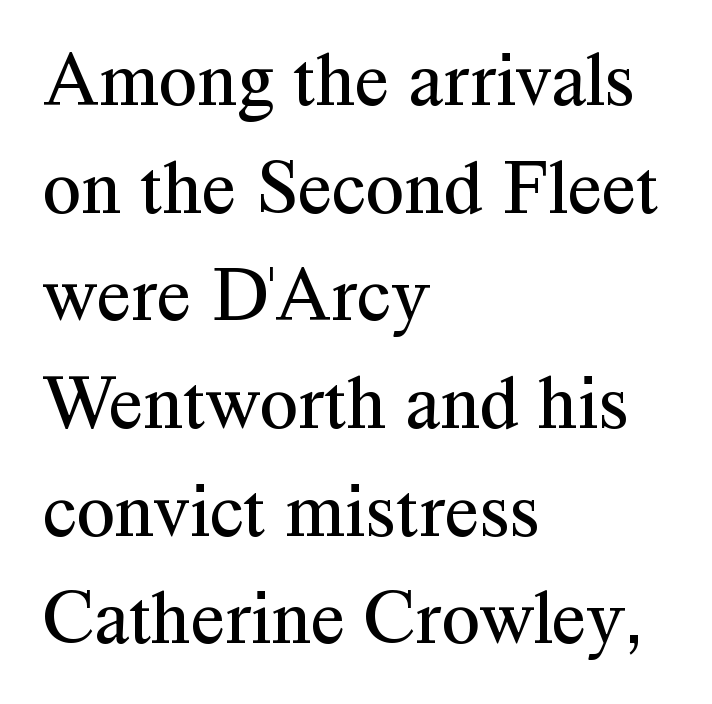
The image shows 78 px regular-weight serif type, upright; set left-aligned, normal line spacing (1.38x), normal letter spacing, not underlined; medium stroke contrast and a medium x-height.
